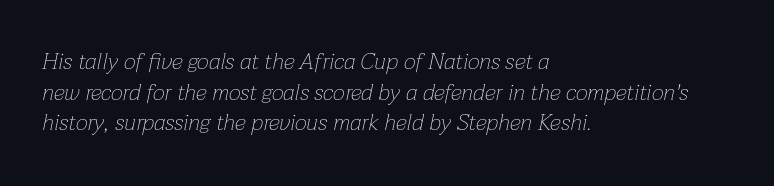
The image shows 23 px text type, italic (leaning right); set left-aligned, normal line spacing (1.33x), normal letter spacing, not underlined.
